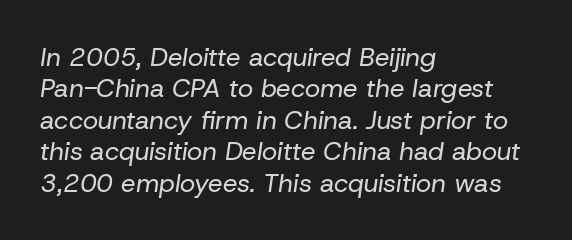
The image shows 26 px text type, italic (leaning right); set left-aligned, line spacing 1.21x, normal letter spacing, not underlined.
